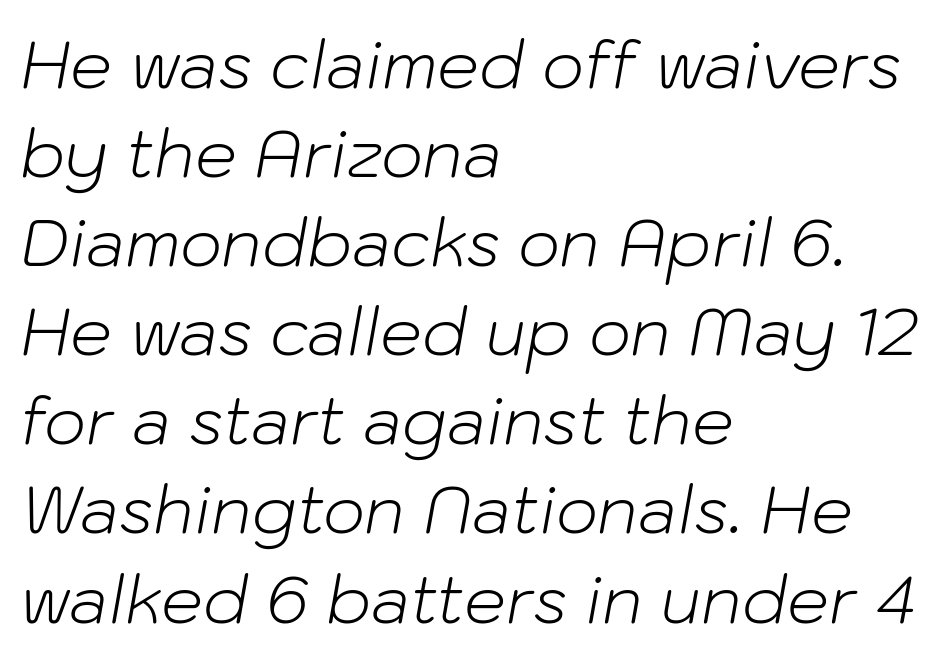
{"italic": "yes", "lean": "right", "slant_degrees": 10, "bold": "no", "weight": "light", "width": "normal", "stroke_contrast": "low", "x_height": "medium", "monospaced": "no", "underline": "no", "align": "left", "line_spacing": "normal", "line_spacing_ratio": 1.35, "letter_spacing": "normal", "letter_spacing_em": 0.0, "glyph_px": 66}
